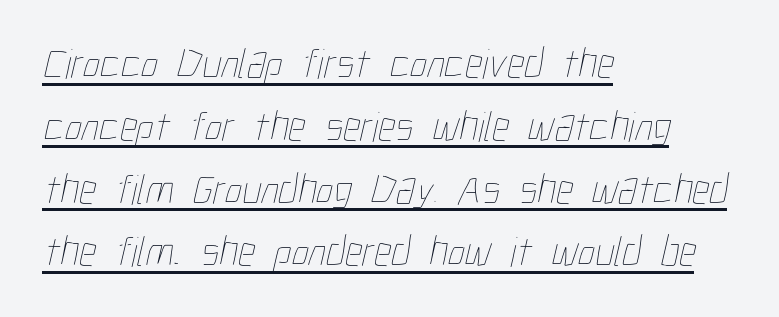
Leading matches the norm, producing a regular column. No extra ink here — the face is not bold. The type is set solid horizontally, with unmodified tracking. Each letter keeps its own natural width here, so spacing adapts to shape. The compositor pushed each line to the left boundary.
